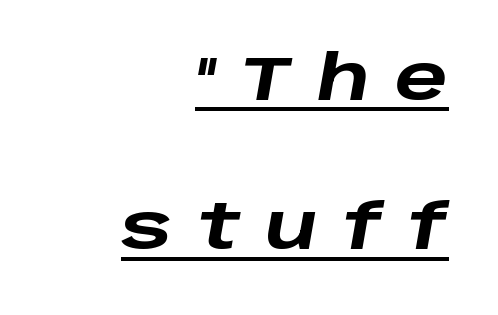
Q: Is the text bold? A: Yes.
Q: Is the text italic (slanted)? A: Yes, it leans right by about 10 degrees.
Q: Is the text underlined? A: Yes.
Q: How is the paragraph aligned? A: Right-aligned.
Q: Is the spacing between letters normal or unusually wide? A: Unusually wide.
Q: Is the spacing between lines tight, normal or loose? A: Loose.
Q: Width (condensed, normal, or wide)? A: Wide.
Q: Stroke contrast? A: Low.
Q: x-height? A: Large.
Q: Monospaced? A: No.
